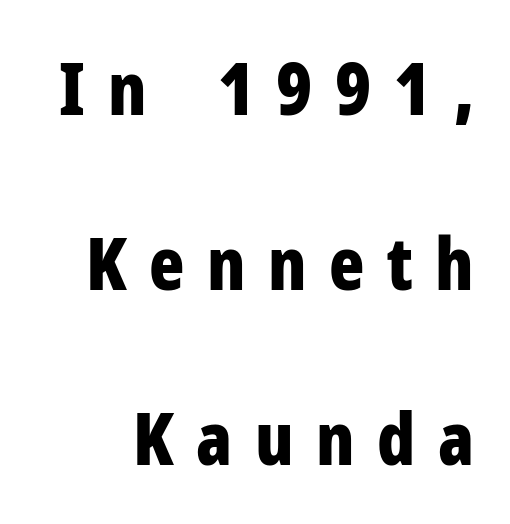
Q: Is the text bold? A: Yes.
Q: Is the text italic (slanted)? A: No, it is upright.
Q: Is the typeface a serif or a sans-serif typeface? A: Sans-serif.
Q: Is the text underlined? A: No.
Q: Is the spacing between letters normal or unusually wide? A: Unusually wide.
Q: Is the spacing between lines tight, normal or loose? A: Loose.
Q: Width (condensed, normal, or wide)? A: Condensed.
Q: Stroke contrast? A: Low.
Q: x-height? A: Medium.
Q: Monospaced? A: No.
